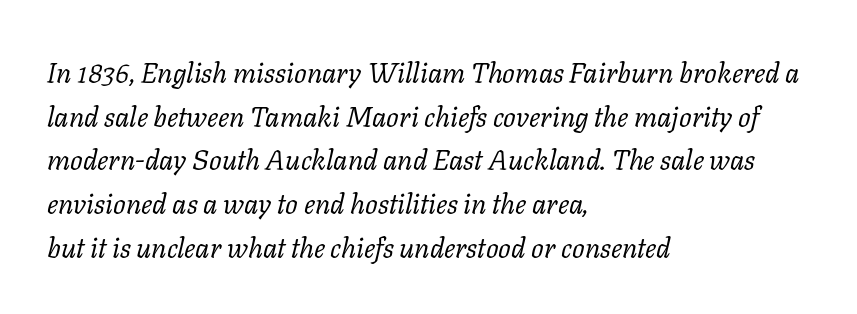
The image shows 28 px regular-weight serif type, italic (leaning right); set left-aligned, normal line spacing (1.56x), normal letter spacing, not underlined; low stroke contrast and a medium x-height.
